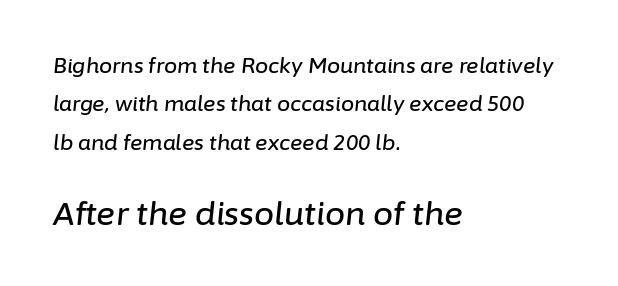
Q: Is the text italic (slanted)? A: Yes, it leans right by about 6 degrees.
Q: Is the text underlined? A: No.
Q: How is the paragraph aligned? A: Left-aligned.
Q: Is the spacing between letters normal or unusually wide? A: Normal.
Q: Which block of text is set in a larger size, the first (top) or the second (bottom)? A: The second (bottom) one.
Q: Width (condensed, normal, or wide)? A: Normal.
Q: Stroke contrast? A: Low.
Q: x-height? A: Medium.
Q: Monospaced? A: No.
